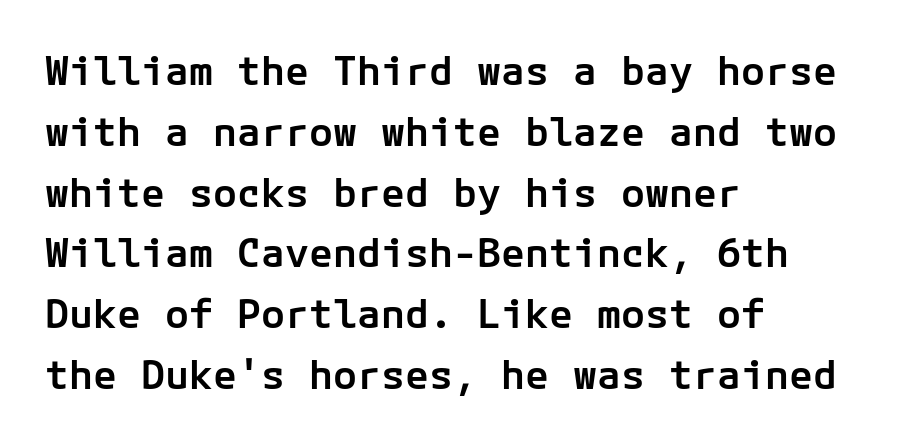
Q: Is the text bold? A: Semi-bold.
Q: Is the text italic (slanted)? A: No, it is upright.
Q: Is the typeface a serif or a sans-serif typeface? A: Sans-serif.
Q: Is the text underlined? A: No.
Q: How is the paragraph aligned? A: Left-aligned.
Q: Is the spacing between letters normal or unusually wide? A: Normal.
Q: Is the spacing between lines tight, normal or loose? A: Normal.
Q: Width (condensed, normal, or wide)? A: Normal.
Q: Stroke contrast? A: Low.
Q: x-height? A: Medium.
